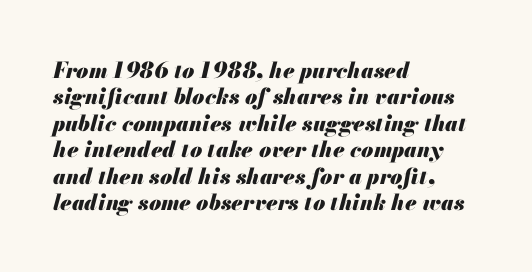
The image shows 22 px bold type, italic (leaning right); set left-aligned, line spacing 1.2x, normal letter spacing, not underlined.
